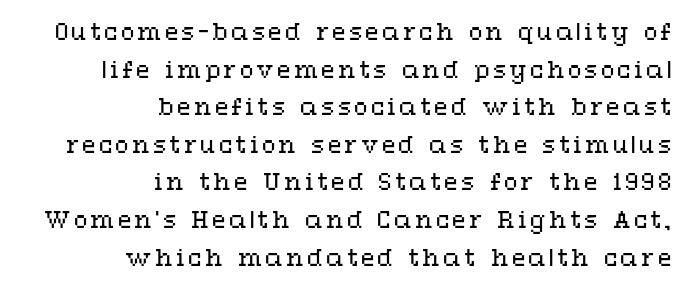
Q: Is the text bold? A: No.
Q: Is the text italic (slanted)? A: No, it is upright.
Q: Is the text underlined? A: No.
Q: How is the paragraph aligned? A: Right-aligned.
